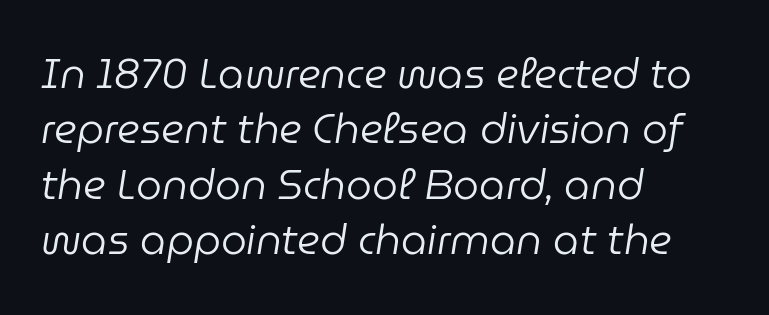
The designer left line spacing at the default. The horizontal fit of the characters is conventional and even. The gap between lines stays unmarked. The typesetter chose a ragged-right arrangement here. Here the designer chose a conventional face with non-uniform glyph widths. Weight: in the light-to-regular range.
